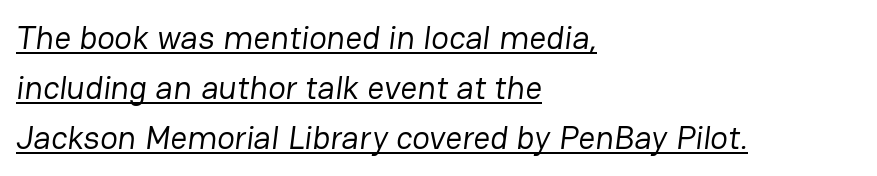
What kind of face is this? One without serifs — a sans. Interline gaps are of average width in this sample. Looks like regular typesetting: each glyph gets only the width it needs. The letters sit at their default tracking, neither squeezed nor spread. Looks like someone drew a line under every word here. The strokes carry an ordinary text weight at most.
